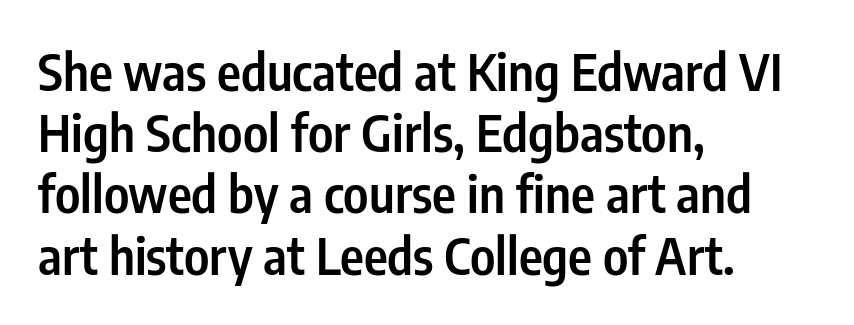
Q: Is the text bold? A: Semi-bold.
Q: Is the text italic (slanted)? A: No, it is upright.
Q: Is the typeface a serif or a sans-serif typeface? A: Sans-serif.
Q: Is the text underlined? A: No.
Q: How is the paragraph aligned? A: Left-aligned.
Q: Is the spacing between letters normal or unusually wide? A: Normal.
Q: Width (condensed, normal, or wide)? A: Condensed.
Q: Stroke contrast? A: Low.
Q: x-height? A: Medium.
Q: Monospaced? A: No.
